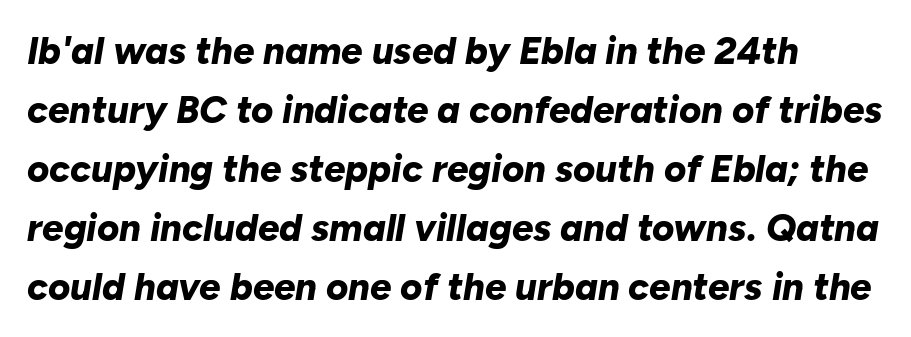
Q: Is the text bold? A: Yes.
Q: Is the text italic (slanted)? A: Yes, it leans right by about 10 degrees.
Q: Is the text underlined? A: No.
Q: Is the spacing between letters normal or unusually wide? A: Normal.
Q: Is the spacing between lines tight, normal or loose? A: Normal.
Q: Width (condensed, normal, or wide)? A: Normal.
Q: Stroke contrast? A: Low.
Q: x-height? A: Medium.
Q: Monospaced? A: No.
